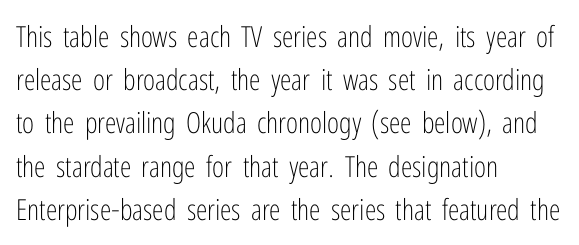
{"serif": "no", "italic": "no", "bold": "no", "weight": "light", "width": "condensed", "stroke_contrast": "low", "x_height": "medium", "monospaced": "no", "underline": "no", "align": "left", "line_spacing": "normal", "line_spacing_ratio": 1.49, "letter_spacing": "normal", "letter_spacing_em": 0.0, "glyph_px": 29}
